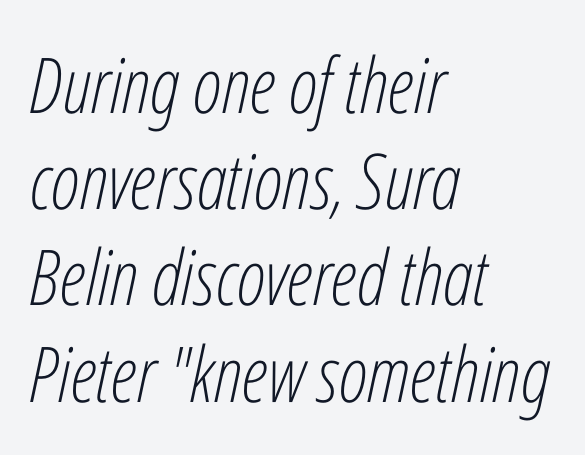
{"italic": "yes", "lean": "right", "slant_degrees": 12, "bold": "no", "weight": "light", "width": "condensed", "stroke_contrast": "low", "x_height": "medium", "monospaced": "no", "underline": "no", "align": "left", "line_spacing": "normal", "line_spacing_ratio": 1.25, "letter_spacing": "normal", "letter_spacing_em": 0.0, "glyph_px": 77}
